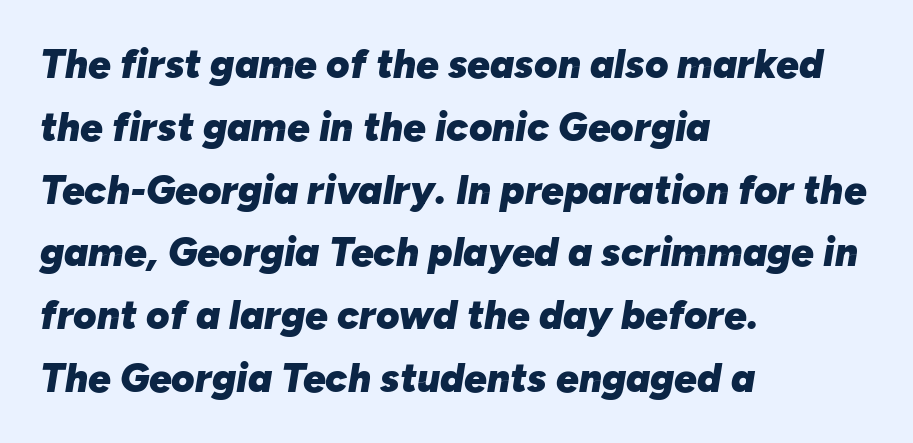
{"italic": "yes", "lean": "right", "slant_degrees": 10, "bold": "yes", "weight": "heavy", "width": "normal", "stroke_contrast": "low", "x_height": "medium", "monospaced": "no", "underline": "no", "align": "left", "line_spacing": "normal", "line_spacing_ratio": 1.57, "letter_spacing": "normal", "letter_spacing_em": 0.0, "glyph_px": 40}
